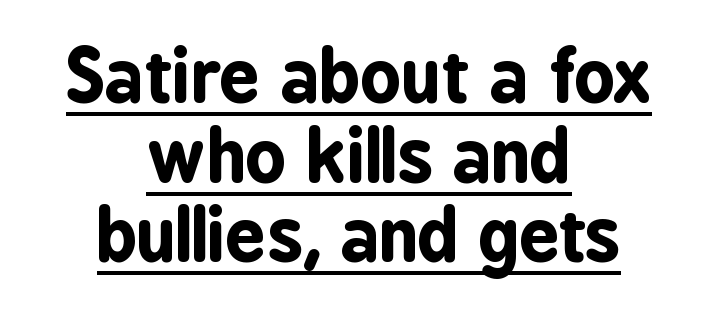
{"serif": "no", "italic": "no", "bold": "yes", "weight": "bold", "width": "condensed", "stroke_contrast": "low", "x_height": "medium", "monospaced": "no", "underline": "yes", "align": "center", "line_spacing": "tight", "line_spacing_ratio": 1.12, "letter_spacing": "normal", "letter_spacing_em": 0.0, "glyph_px": 71}
